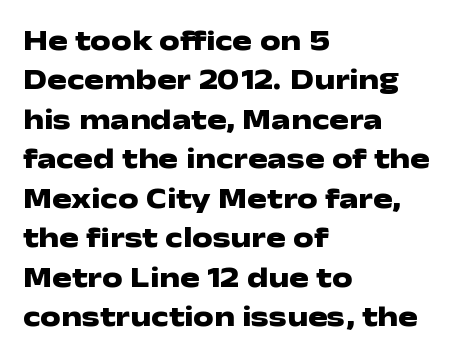
The designer left line spacing at the default. The glyphs are unaccompanied by any horizontal stroke below them. The typesetting leans heavy: a genuine bold. This rendering leaves character spacing at its baseline value. Spacing verdict: proportional, widths tailored to each character. Reading down the block, your eye returns to a fixed left position each line.
